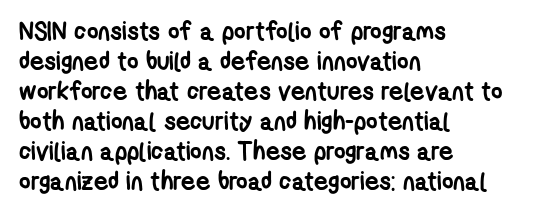
The image shows 25 px bold type; set left-aligned, line spacing 1.2x, normal letter spacing, not underlined.
